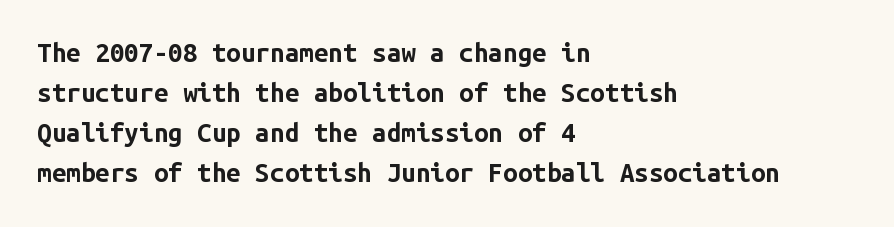
Q: Is the text bold? A: Yes.
Q: Is the text italic (slanted)? A: No, it is upright.
Q: Is the text underlined? A: No.
Q: How is the paragraph aligned? A: Left-aligned.
Q: Is the spacing between letters normal or unusually wide? A: Normal.
Q: Is the spacing between lines tight, normal or loose? A: Normal.
